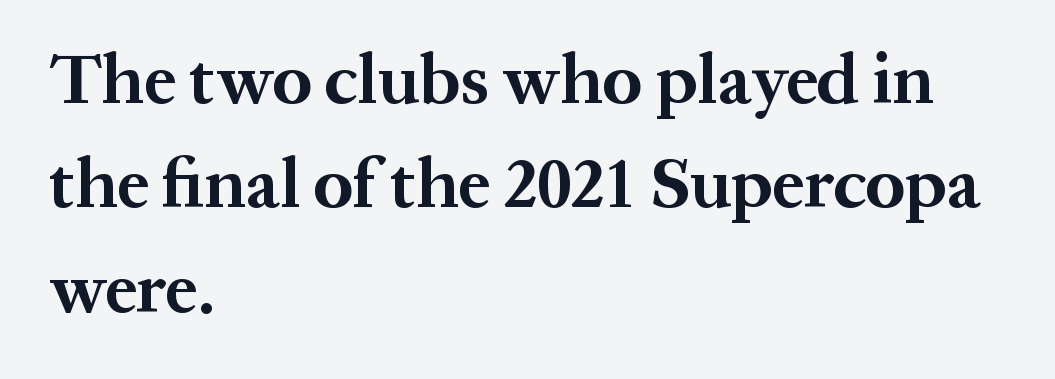
In CSS terms this would be text-align: left. The space directly below the letters is spotless. Style check: upright. On the weight axis this lands at bold, roughly 700.
